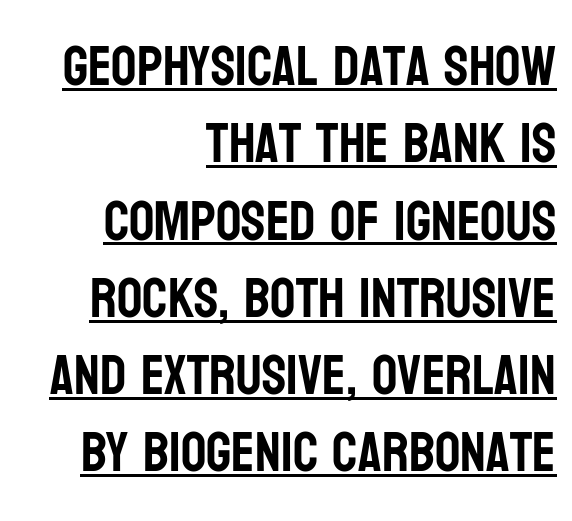
Q: Is the text italic (slanted)? A: No, it is upright.
Q: Is the typeface a serif or a sans-serif typeface? A: Sans-serif.
Q: Is the text underlined? A: Yes.
Q: How is the paragraph aligned? A: Right-aligned.
Q: Is the spacing between letters normal or unusually wide? A: Normal.
Q: Is the spacing between lines tight, normal or loose? A: Normal.
Q: Width (condensed, normal, or wide)? A: Condensed.
Q: Stroke contrast? A: Low.
Q: x-height? A: Large.
Q: Monospaced? A: No.
